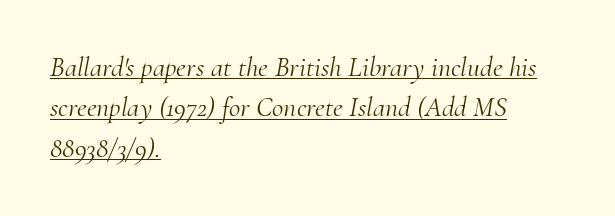
The image shows 28 px light serif type, italic (leaning right); set left-aligned, normal line spacing (1.44x), normal letter spacing, underlined; medium stroke contrast and a small x-height.
